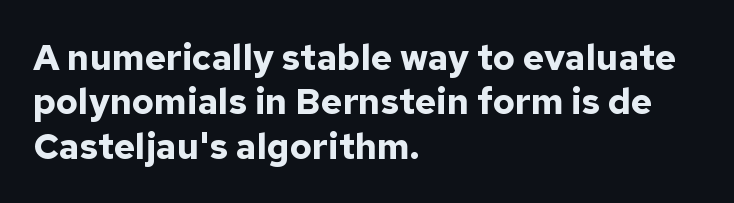
The image shows 36 px bold sans-serif type, upright; set left-aligned, line spacing 1.23x, normal letter spacing, not underlined; low stroke contrast and a medium x-height.
